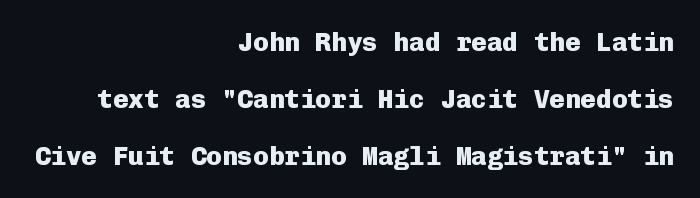
Q: Is the text bold? A: Yes.
Q: Is the text italic (slanted)? A: No, it is upright.
Q: Is the text underlined? A: No.
Q: How is the paragraph aligned? A: Right-aligned.
Q: Is the spacing between letters normal or unusually wide? A: Normal.
Q: Is the spacing between lines tight, normal or loose? A: Loose.
